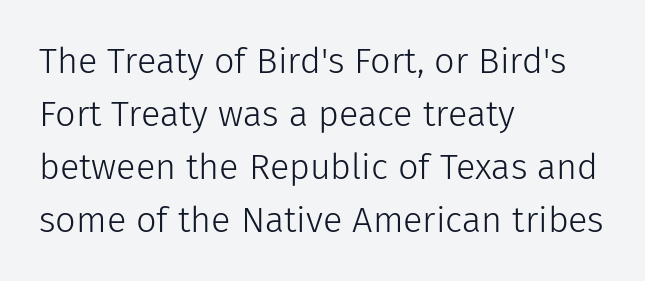
Nothing unusual about the tracking: characters are spaced as the font intends. This sample uses an upright cut, with every glyph sitting square on the baseline. The weight tops out at a normal text grade. Quick note: interline space is typical. These lines are rendered in a variable-pitch font.
